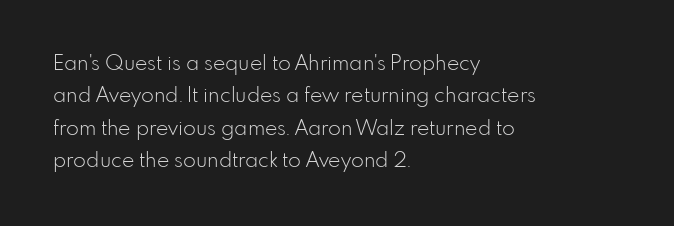
Words float on clear page, feet unadorned. Letters have the restrained weight of plain body copy at most. Horizontal alignment here is leftward, the default for most running prose. Whoever set this chose a conventional vertical rhythm. This sample uses an upright cut, with every glyph sitting square on the baseline.
